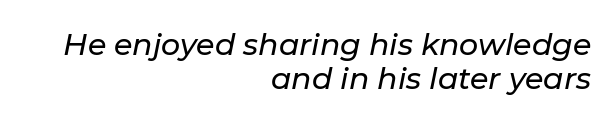
{"italic": "yes", "lean": "right", "slant_degrees": 11, "width": "normal", "stroke_contrast": "low", "x_height": "medium", "monospaced": "no", "underline": "no", "align": "right", "line_spacing": "tight", "line_spacing_ratio": 1.12, "letter_spacing": "normal", "letter_spacing_em": 0.0, "glyph_px": 30}
